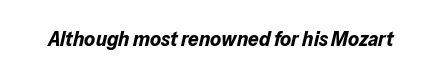
The image shows 21 px bold type, italic (leaning right); set normal letter spacing, not underlined.
